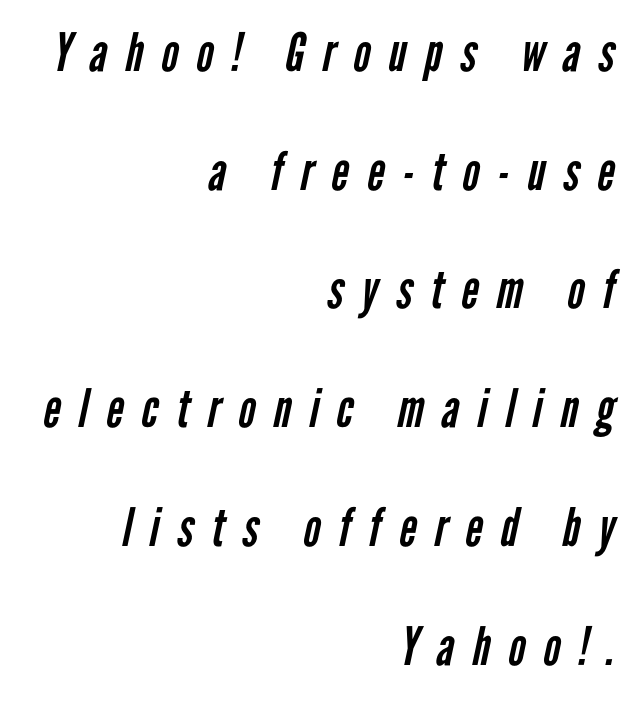
Q: Is the text bold? A: No.
Q: Is the typeface a serif or a sans-serif typeface? A: Sans-serif.
Q: Is the text underlined? A: No.
Q: How is the paragraph aligned? A: Right-aligned.
Q: Is the spacing between letters normal or unusually wide? A: Unusually wide.
Q: Is the spacing between lines tight, normal or loose? A: Loose.
Q: Width (condensed, normal, or wide)? A: Condensed.
Q: Stroke contrast? A: Low.
Q: x-height? A: Medium.
Q: Monospaced? A: No.
